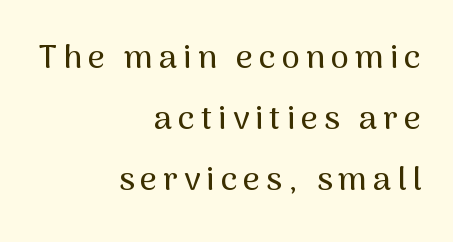
{"serif": "no", "italic": "no", "width": "normal", "stroke_contrast": "medium", "x_height": "medium", "monospaced": "no", "underline": "no", "align": "right", "line_spacing_ratio": 1.85, "glyph_px": 33}
